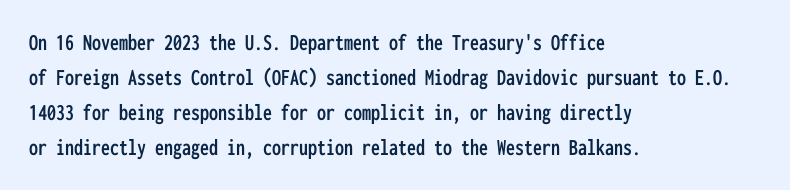
Style check: upright. The designer left line spacing at the default. Casual observation: everything's shoved over to the left. Tracking here is standard; glyphs follow each other at the usual distance. The foot of each line stays bare and open.
